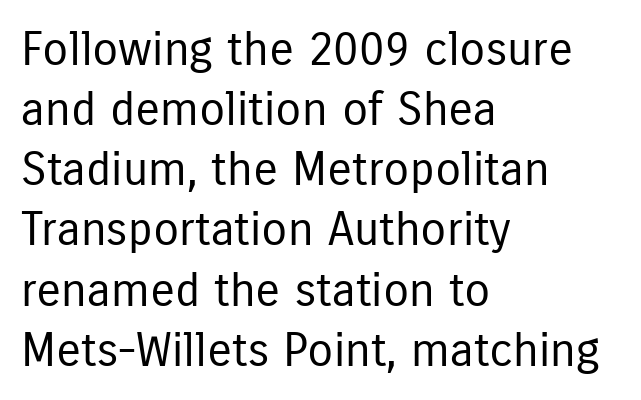
{"serif": "no", "italic": "no", "bold": "no", "weight": "regular", "width": "condensed", "stroke_contrast": "low", "x_height": "medium", "monospaced": "no", "underline": "no", "align": "left", "line_spacing": "normal", "line_spacing_ratio": 1.28, "letter_spacing": "normal", "letter_spacing_em": 0.0, "glyph_px": 47}
